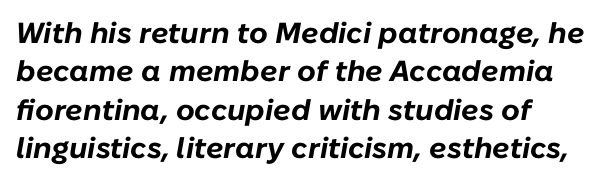
The paragraph shown leans on its left margin. The passage shown stacks its lines at a standard gap. Weight: bold. Words float on clear page, feet unadorned. Every character sits at an angle, as italics do. Character widths vary here, with narrow letters taking less room than wide ones.
